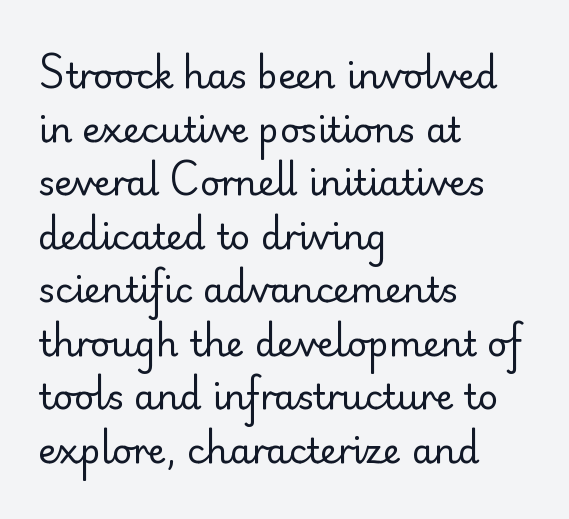
The space directly below the letters is spotless. Each letter keeps its own natural width here, so spacing adapts to shape. Whoever set this chose a conventional vertical rhythm. Letterform terminals end flat and unadorned throughout the passage. If you drew a ruler down the left edge, every line would touch it. A typesetter would mark this as roman, not italic.
